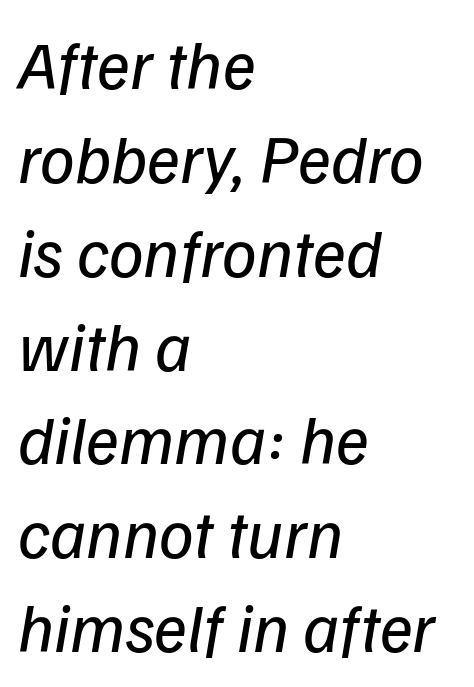
The image shows 69 px regular-weight sans-serif type; set left-aligned, normal line spacing (1.36x), normal letter spacing, not underlined; low stroke contrast and a medium x-height.
